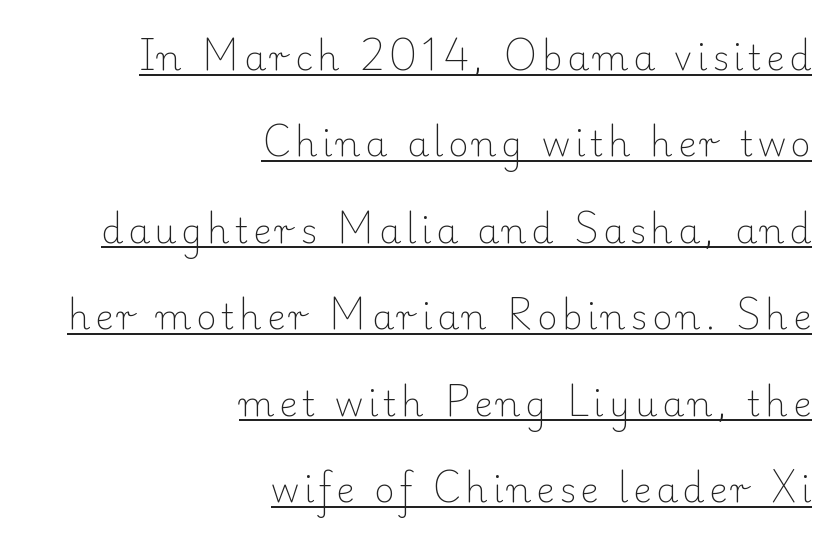
{"serif": "yes", "italic": "no", "bold": "no", "weight": "light", "width": "normal", "stroke_contrast": "low", "x_height": "small", "monospaced": "no", "underline": "yes", "align": "right", "line_spacing": "loose", "line_spacing_ratio": 2.47, "glyph_px": 35}
